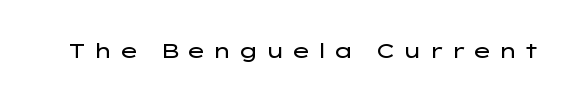
The image shows 21 px text type, upright; set unusually wide letter spacing (+0.27 em), not underlined.
